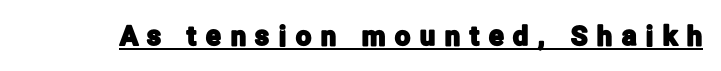
The image shows 27 px text type, upright; set unusually wide letter spacing (+0.36 em), underlined.
